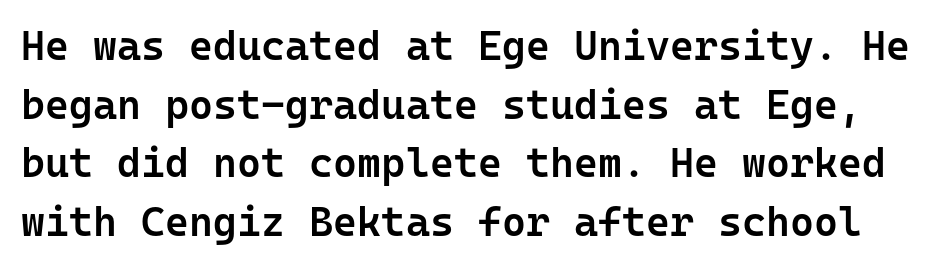
{"serif": "no", "italic": "no", "bold": "semi", "weight": "semibold", "width": "normal", "stroke_contrast": "low", "x_height": "medium", "monospaced": "yes", "underline": "no", "line_spacing": "normal", "line_spacing_ratio": 1.43, "letter_spacing": "normal", "letter_spacing_em": 0.0, "glyph_px": 41}
